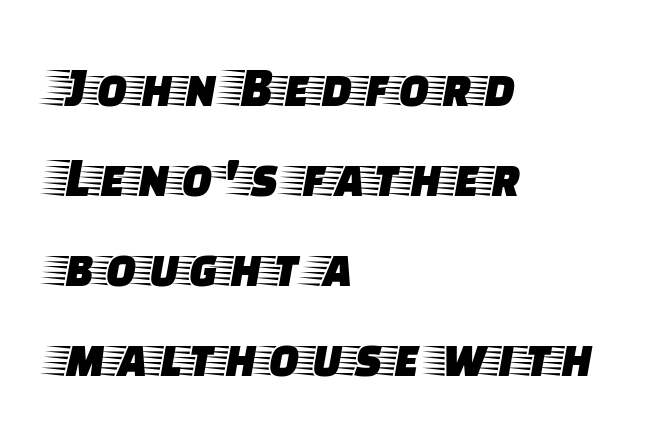
{"serif": "yes", "width": "wide", "stroke_contrast": "low", "x_height": "large", "monospaced": "no", "underline": "no", "align": "left", "line_spacing": "normal", "line_spacing_ratio": 1.58, "letter_spacing": "normal", "letter_spacing_em": 0.0, "glyph_px": 57}
